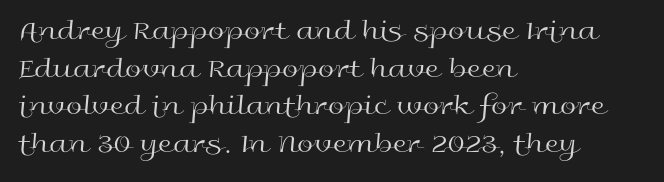
{"serif": "no", "italic": "no", "bold": "no", "weight": "regular", "width": "wide", "x_height": "medium", "monospaced": "no", "underline": "no", "align": "left", "line_spacing": "normal", "line_spacing_ratio": 1.3, "letter_spacing": "normal", "letter_spacing_em": 0.0, "glyph_px": 29}
